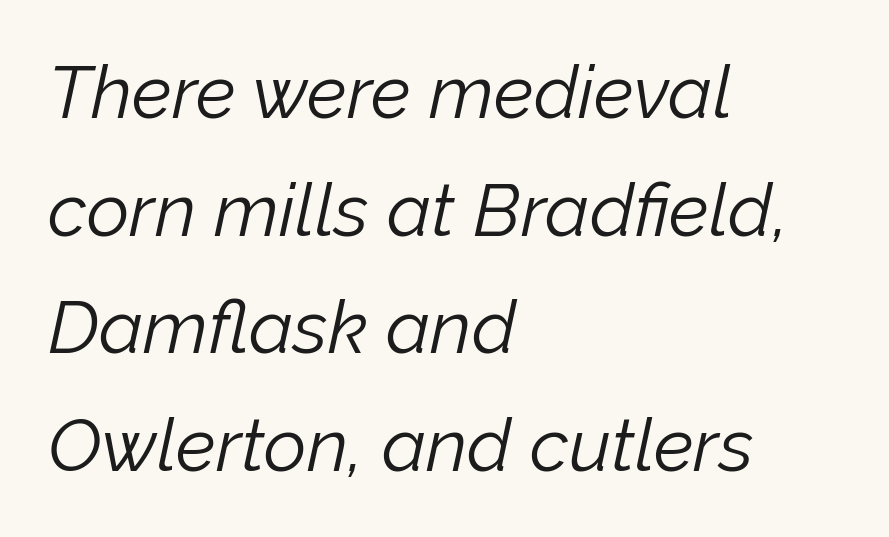
Varying glyph widths throughout — classic text-font behaviour. The vertical gap from one line to the next is medium. The rag falls on the right side of this text block. Honestly, the letter spacing is just normal — you wouldn't notice it. The zone under the glyphs is completely vacant. Would a proofreader flag this as italicized? Yes.
